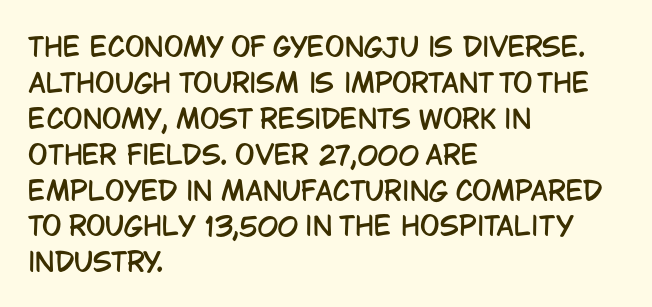
{"italic": "no", "underline": "no", "align": "left", "line_spacing": "normal", "line_spacing_ratio": 1.38, "letter_spacing": "normal", "letter_spacing_em": 0.0, "glyph_px": 26}
